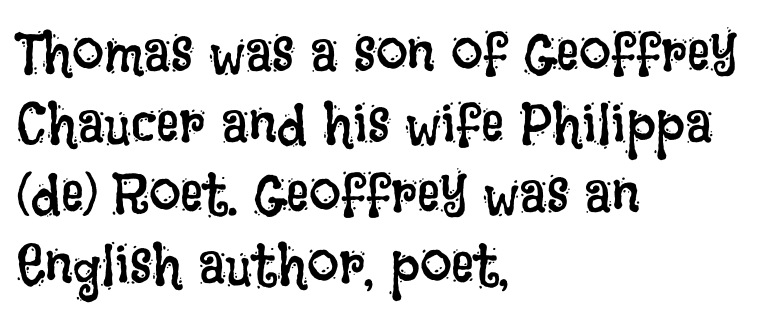
Q: Is the text bold? A: No.
Q: Is the text italic (slanted)? A: No, it is upright.
Q: Is the text underlined? A: No.
Q: How is the paragraph aligned? A: Left-aligned.
Q: Is the spacing between letters normal or unusually wide? A: Normal.
Q: Width (condensed, normal, or wide)? A: Condensed.
Q: Stroke contrast? A: Low.
Q: x-height? A: Large.
Q: Monospaced? A: No.
